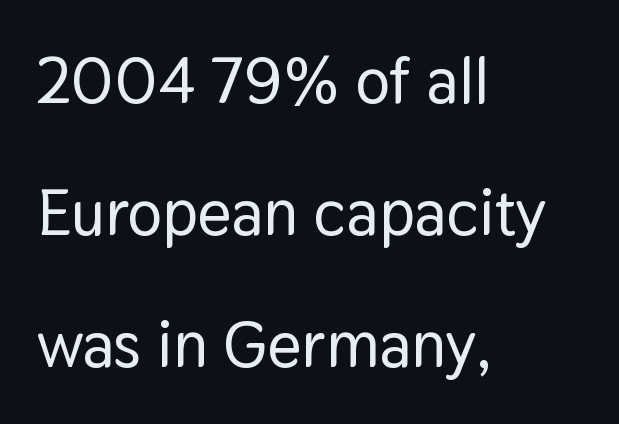
Q: Is the text italic (slanted)? A: No, it is upright.
Q: Is the typeface a serif or a sans-serif typeface? A: Sans-serif.
Q: Is the text underlined? A: No.
Q: How is the paragraph aligned? A: Left-aligned.
Q: Is the spacing between letters normal or unusually wide? A: Normal.
Q: Is the spacing between lines tight, normal or loose? A: Loose.
Q: Width (condensed, normal, or wide)? A: Normal.
Q: Stroke contrast? A: Low.
Q: x-height? A: Medium.
Q: Monospaced? A: No.
